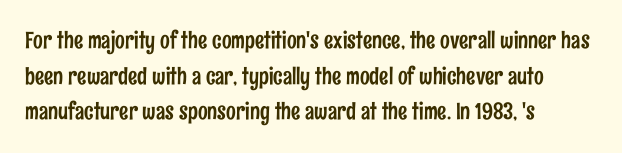
{"italic": "no", "underline": "no", "align": "left", "line_spacing": "normal", "line_spacing_ratio": 1.55, "letter_spacing": "normal", "letter_spacing_em": 0.0, "glyph_px": 23}
